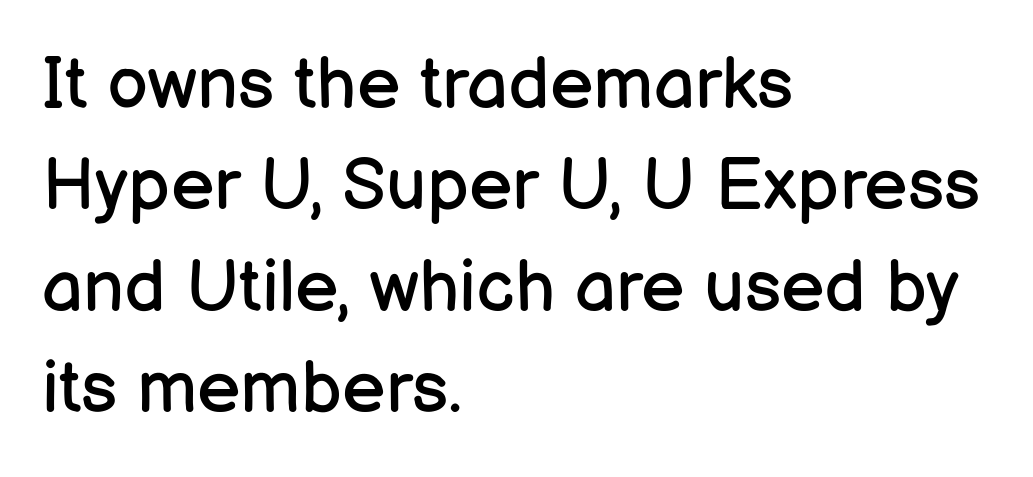
The lines sit at an ordinary, default distance from one another. Does extra space separate the letters? No, they use regular spacing. This is sans-serif lettering, the kind often seen on screens and signage. The specimen omits any rule beneath the text block's lines. If you drew a ruler down the left edge, every line would touch it.
